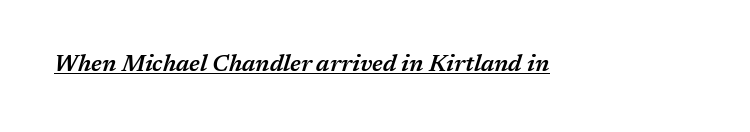
{"italic": "yes", "lean": "right", "slant_degrees": 17, "bold": "semi", "underline": "yes", "letter_spacing": "normal", "letter_spacing_em": 0.0, "glyph_px": 23}
